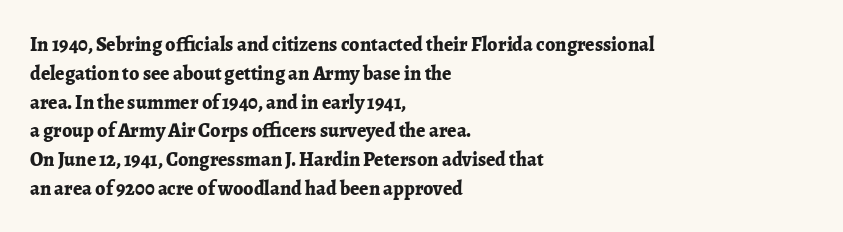
{"italic": "no", "bold": "yes", "underline": "no", "align": "left", "line_spacing": "normal", "line_spacing_ratio": 1.44, "letter_spacing": "normal", "letter_spacing_em": 0.0, "glyph_px": 20}
